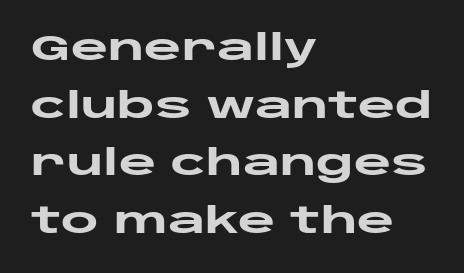
The image shows 36 px heavy, wide sans-serif type, upright; set left-aligned, normal line spacing (1.6x), normal letter spacing, not underlined; low stroke contrast and a large x-height.
